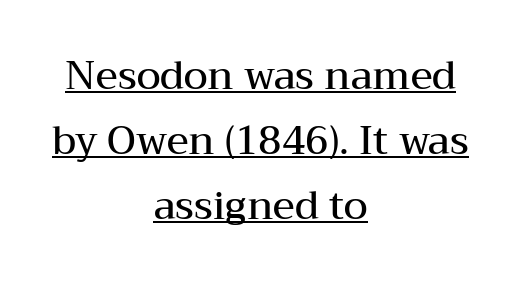
{"serif": "yes", "italic": "no", "bold": "semi", "weight": "semibold", "width": "wide", "stroke_contrast": "medium", "x_height": "medium", "monospaced": "no", "underline": "yes", "align": "center", "line_spacing": "normal", "line_spacing_ratio": 1.67, "letter_spacing": "normal", "letter_spacing_em": 0.0, "glyph_px": 39}
